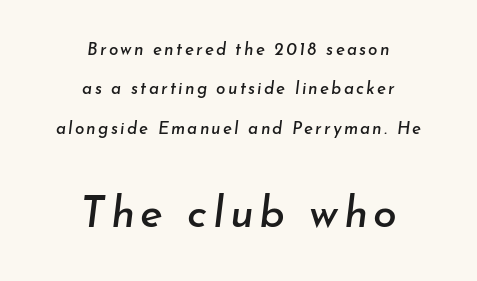
Q: Is the text italic (slanted)? A: Yes, it leans right by about 7 degrees.
Q: Is the text underlined? A: No.
Q: How is the paragraph aligned? A: Centered.
Q: Is the spacing between lines tight, normal or loose? A: Loose.
Q: Which block of text is set in a larger size, the first (top) or the second (bottom)? A: The second (bottom) one.
Q: Width (condensed, normal, or wide)? A: Normal.
Q: Stroke contrast? A: Low.
Q: x-height? A: Small.
Q: Monospaced? A: No.
